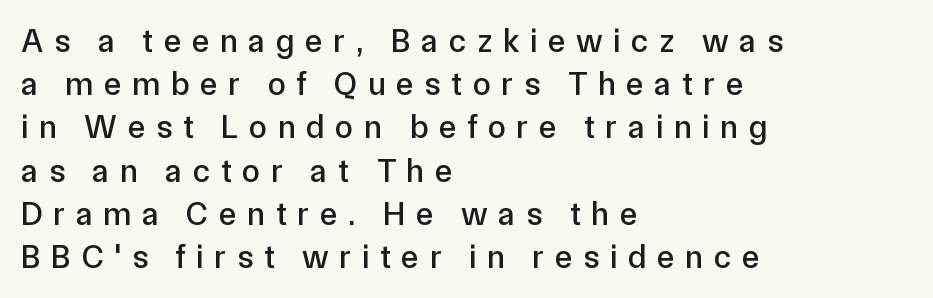
Q: Is the text italic (slanted)? A: No, it is upright.
Q: Is the typeface a serif or a sans-serif typeface? A: Sans-serif.
Q: Is the text underlined? A: No.
Q: How is the paragraph aligned? A: Left-aligned.
Q: Is the spacing between letters normal or unusually wide? A: Unusually wide.
Q: Is the spacing between lines tight, normal or loose? A: Normal.
Q: Width (condensed, normal, or wide)? A: Normal.
Q: Stroke contrast? A: Low.
Q: x-height? A: Medium.
Q: Monospaced? A: No.
